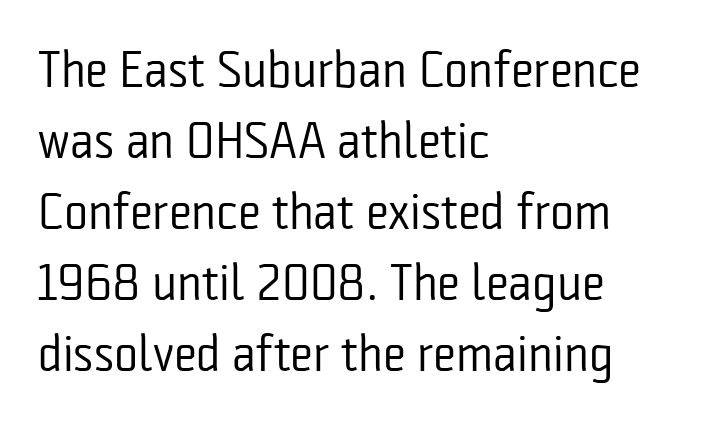
The image shows 51 px regular-weight, condensed sans-serif type, upright; set left-aligned, normal line spacing (1.39x), normal letter spacing, not underlined; low stroke contrast and a medium x-height.
